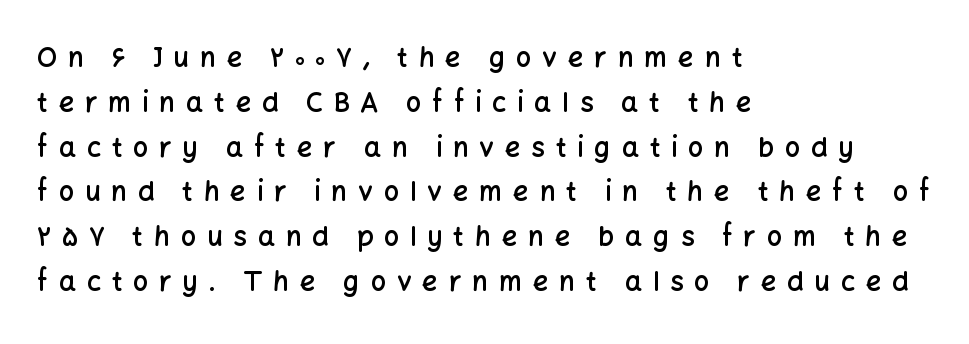
Substantial extra tracking has been applied to these lines. Honestly, there is no underline to notice here at all. Baseline-to-baseline distance is the conventional proportion of letter height. Summary of weight: moderately heavy, a semibold. The compositor pushed each line to the left boundary. Vertical strokes here are truly vertical.
